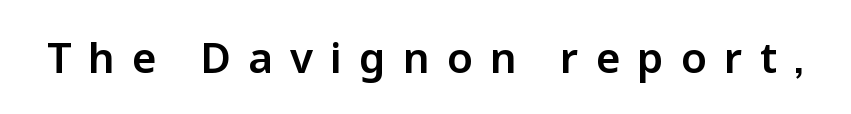
The image shows 42 px sans-serif type, upright; set unusually wide letter spacing (+0.41 em), not underlined; low stroke contrast and a medium x-height.
